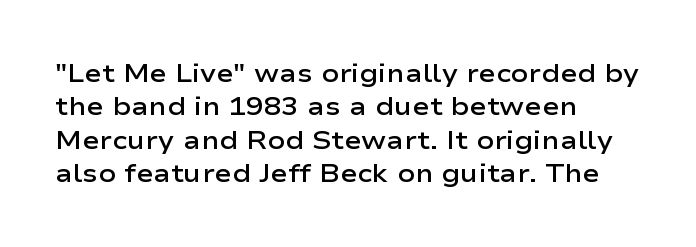
The image shows 26 px text type, upright; set left-aligned, normal line spacing (1.28x), normal letter spacing, not underlined.
